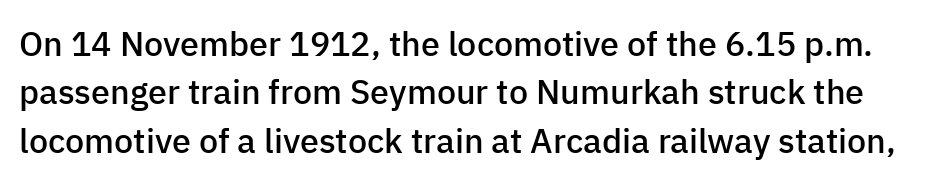
{"serif": "no", "italic": "no", "bold": "semi", "weight": "semibold", "width": "normal", "stroke_contrast": "low", "x_height": "medium", "monospaced": "no", "underline": "no", "line_spacing": "normal", "line_spacing_ratio": 1.42, "letter_spacing": "normal", "letter_spacing_em": 0.0, "glyph_px": 34}
